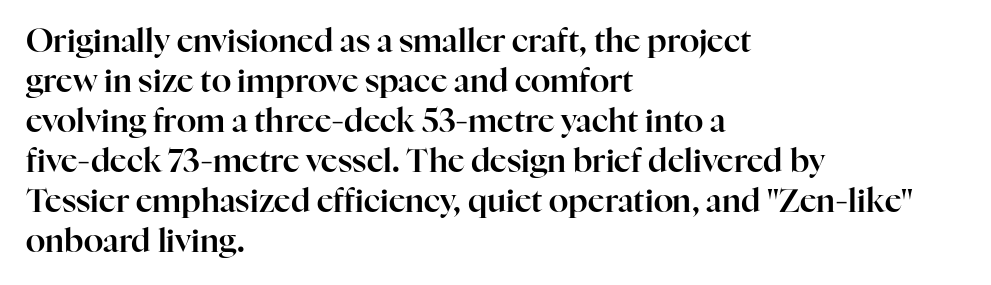
{"serif": "yes", "italic": "no", "width": "normal", "stroke_contrast": "high", "x_height": "medium", "monospaced": "no", "underline": "no", "align": "left", "line_spacing": "normal", "line_spacing_ratio": 1.25, "letter_spacing": "normal", "letter_spacing_em": 0.0, "glyph_px": 32}
